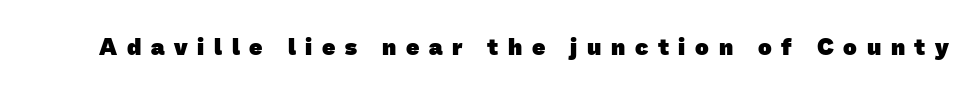
The image shows 23 px bold type; set unusually wide letter spacing (+0.42 em), not underlined.
